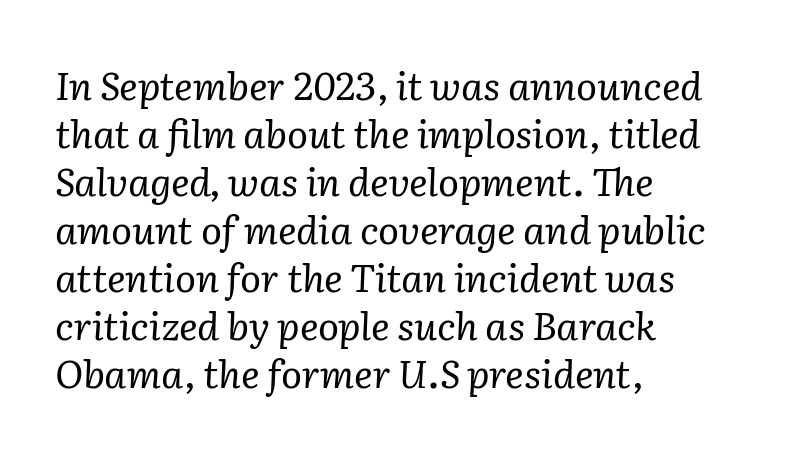
Q: Is the text bold? A: No.
Q: Is the text italic (slanted)? A: Yes, it leans right by about 2 degrees.
Q: Is the typeface a serif or a sans-serif typeface? A: Serif.
Q: Is the text underlined? A: No.
Q: How is the paragraph aligned? A: Left-aligned.
Q: Is the spacing between letters normal or unusually wide? A: Normal.
Q: Width (condensed, normal, or wide)? A: Normal.
Q: Stroke contrast? A: Low.
Q: x-height? A: Medium.
Q: Monospaced? A: No.
